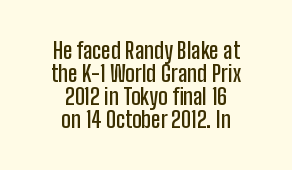
Underline: absent. The paragraph has two soft edges and a firm central axis. Ordinary non-slanted type is in use. Look at the tracking — it's just the regular setting, nothing added. The face used here is a semibold: visibly heavier than regular, lighter than bold. Regarding leading, the lines here are crowded together.
